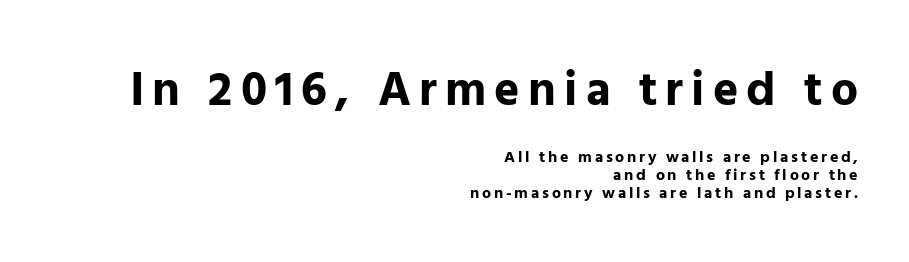
The image shows 48 px bold sans-serif type, upright; set right-aligned, tight line spacing (1.13x), not underlined; the first (top) block is 3.0x larger; low stroke contrast and a medium x-height.
